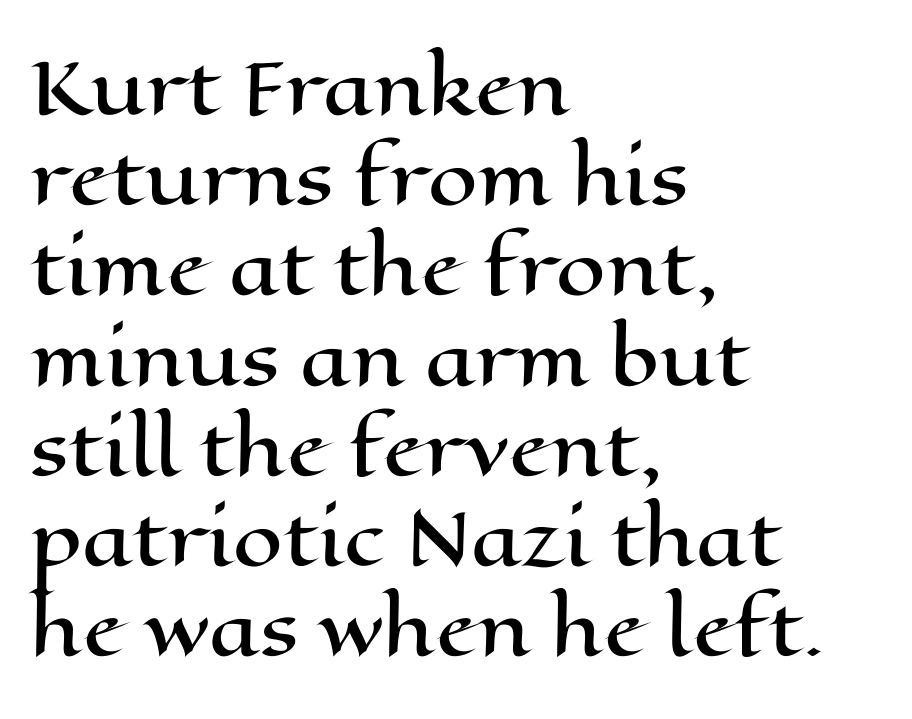
Every character sits straight up, as roman type does. Horizontally, the lines are justified to the leading edge only. Character widths vary here, with narrow letters taking less room than wide ones. Interline gaps are of average width in this sample. Clear beneath every line of the passage. Does extra space separate the letters? No, they use regular spacing.
